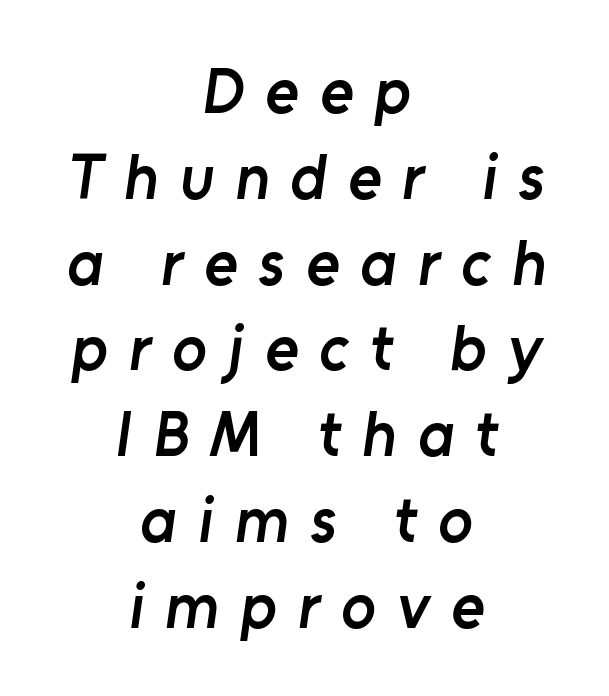
The image shows 64 px semibold sans-serif type; set centered, normal line spacing (1.34x), unusually wide letter spacing (+0.33 em), not underlined; low stroke contrast and a medium x-height.
